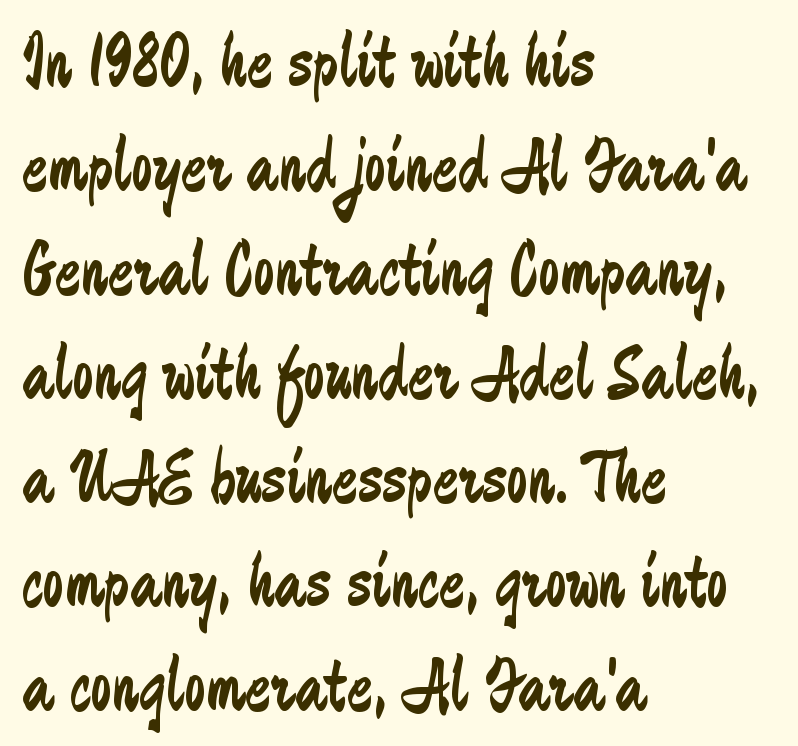
The face looks like a standard text weight, possibly lighter. Summary of vertical rhythm: regular, with standard interline spacing. Check the space under the baseline: it is left empty. The rendering uses natural spacing where letterforms have individual widths.
